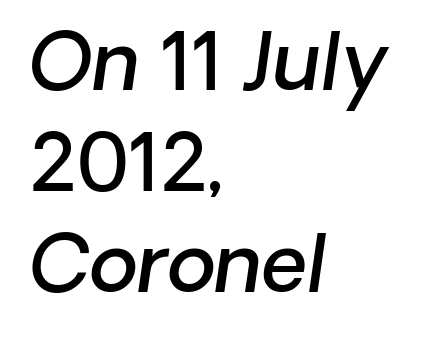
{"serif": "no", "bold": "semi", "weight": "semibold", "width": "normal", "stroke_contrast": "low", "x_height": "medium", "monospaced": "no", "underline": "no", "align": "left", "line_spacing": "normal", "line_spacing_ratio": 1.28, "letter_spacing": "normal", "letter_spacing_em": 0.0, "glyph_px": 79}
